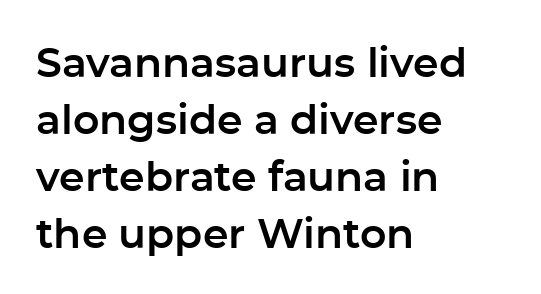
{"serif": "no", "italic": "no", "width": "normal", "stroke_contrast": "low", "x_height": "medium", "monospaced": "no", "underline": "no", "align": "left", "line_spacing": "normal", "line_spacing_ratio": 1.39, "letter_spacing": "normal", "letter_spacing_em": 0.0, "glyph_px": 41}
